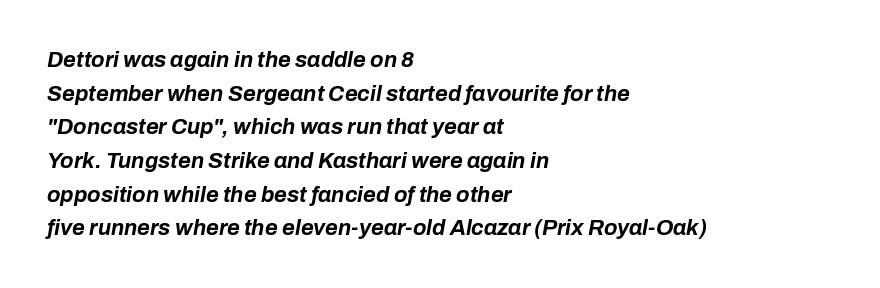
{"italic": "yes", "lean": "right", "slant_degrees": 10, "bold": "yes", "underline": "no", "align": "left", "line_spacing": "normal", "line_spacing_ratio": 1.53, "letter_spacing": "normal", "letter_spacing_em": 0.0, "glyph_px": 22}
